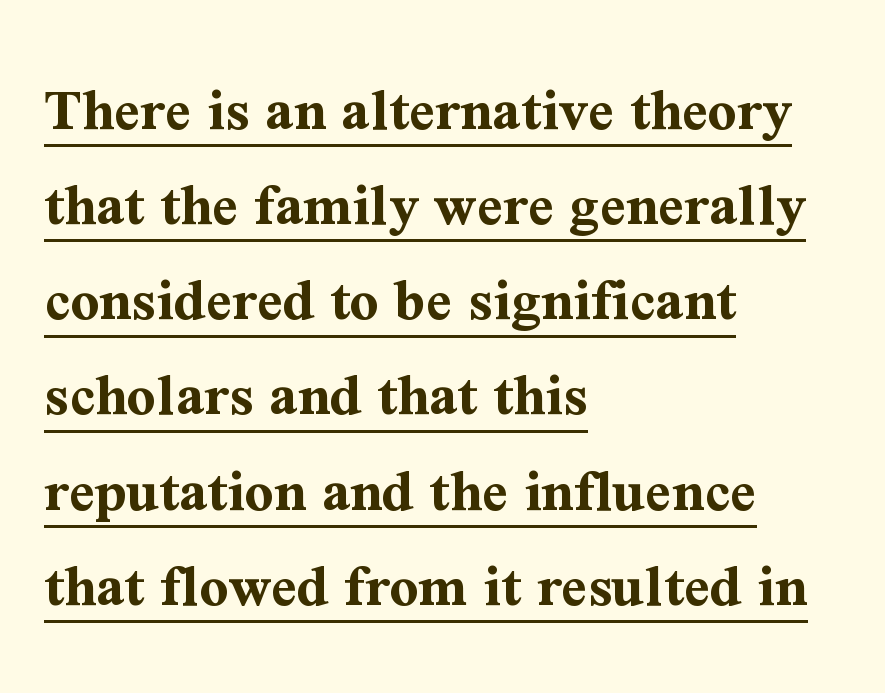
On the weight axis this lands at bold, roughly 700. The tracking reads as untouched default to a designer's eye. This sample keeps an unexceptional amount of space between lines. Like a heading marked for emphasis, these lines bear an underscore. The type sits square on the baseline with zero lean.
